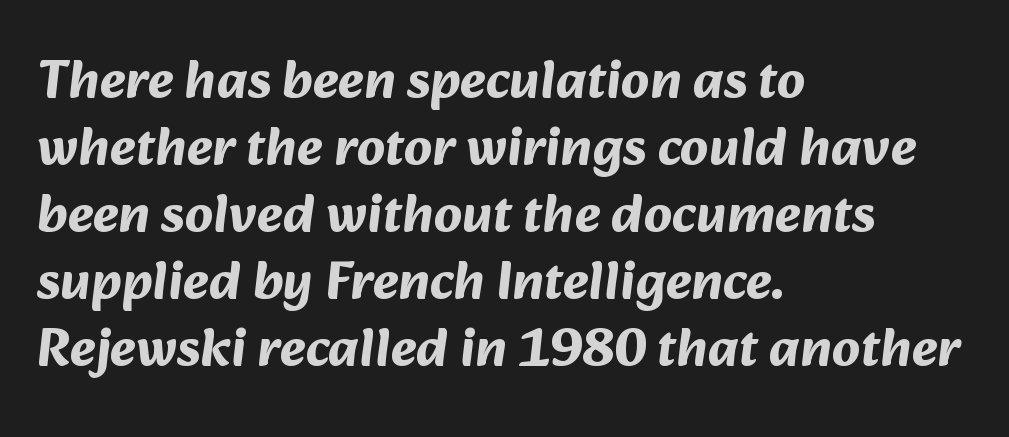
{"serif": "no", "bold": "yes", "weight": "bold", "width": "normal", "stroke_contrast": "medium", "x_height": "medium", "monospaced": "no", "underline": "no", "align": "left", "line_spacing_ratio": 1.22, "letter_spacing": "normal", "letter_spacing_em": 0.0, "glyph_px": 55}
